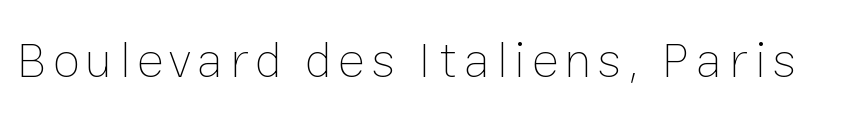
Q: Is the text bold? A: No.
Q: Is the text italic (slanted)? A: No, it is upright.
Q: Is the text underlined? A: No.
Q: Width (condensed, normal, or wide)? A: Normal.
Q: Stroke contrast? A: Low.
Q: x-height? A: Medium.
Q: Monospaced? A: No.
